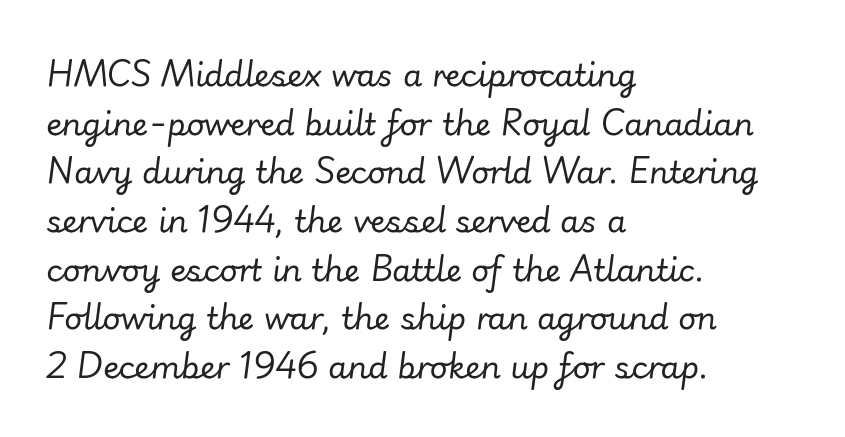
Each stroke keeps to a modest, everyday thickness or less. Casual observation: everything's shoved over to the left. Style check: oblique. The rendering uses natural spacing where letterforms have individual widths. Unmarked baselines from the first word to the last.
